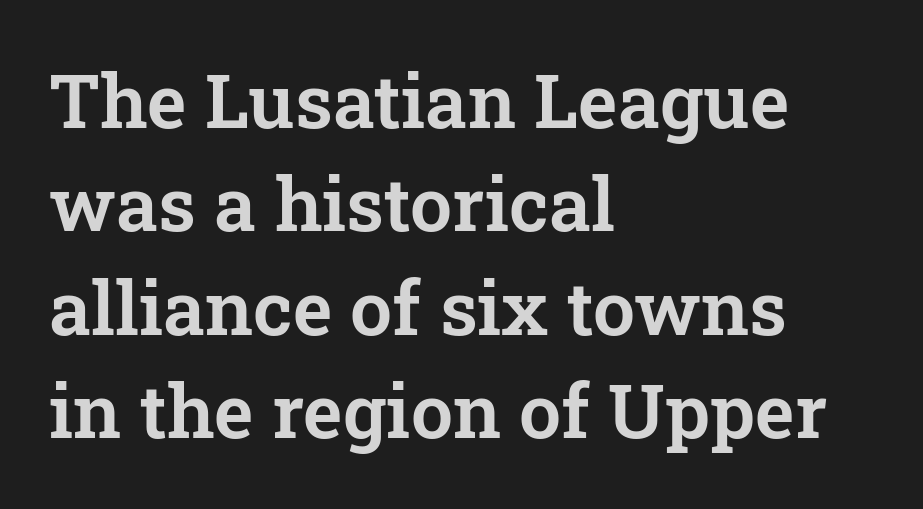
{"serif": "yes", "italic": "no", "width": "normal", "stroke_contrast": "low", "x_height": "medium", "monospaced": "no", "underline": "no", "align": "left", "line_spacing": "normal", "line_spacing_ratio": 1.38, "letter_spacing": "normal", "letter_spacing_em": 0.0, "glyph_px": 75}
